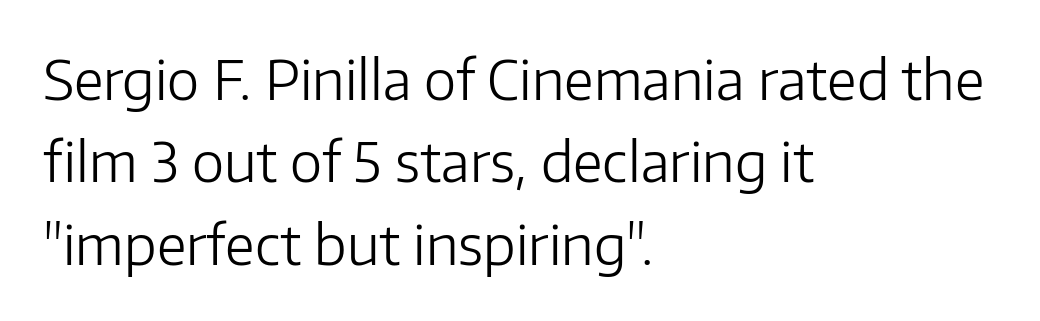
Q: Is the text bold? A: No.
Q: Is the text italic (slanted)? A: No, it is upright.
Q: Is the typeface a serif or a sans-serif typeface? A: Sans-serif.
Q: Is the text underlined? A: No.
Q: How is the paragraph aligned? A: Left-aligned.
Q: Is the spacing between letters normal or unusually wide? A: Normal.
Q: Is the spacing between lines tight, normal or loose? A: Normal.
Q: Width (condensed, normal, or wide)? A: Normal.
Q: Stroke contrast? A: Low.
Q: x-height? A: Medium.
Q: Monospaced? A: No.
